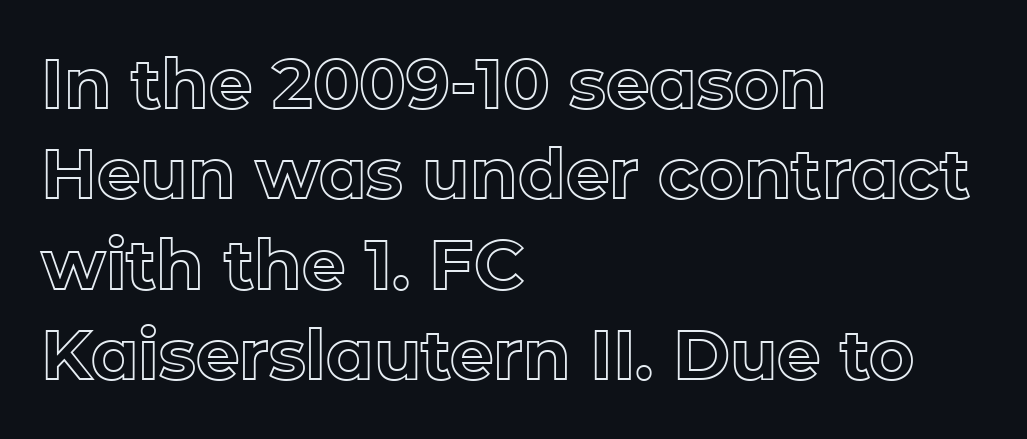
The letters stand straight up with perfectly vertical stems. These lines are rendered in a variable-pitch font. Is the block centered? No — it sits flush against the left margin. Compared with typical body copy, the letter spacing here is the same.
